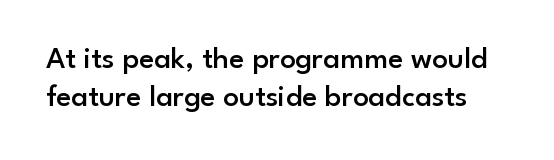
{"serif": "no", "italic": "no", "bold": "semi", "weight": "semibold", "width": "normal", "stroke_contrast": "low", "x_height": "small", "monospaced": "no", "underline": "no", "line_spacing_ratio": 1.23, "letter_spacing": "normal", "letter_spacing_em": 0.0, "glyph_px": 31}
